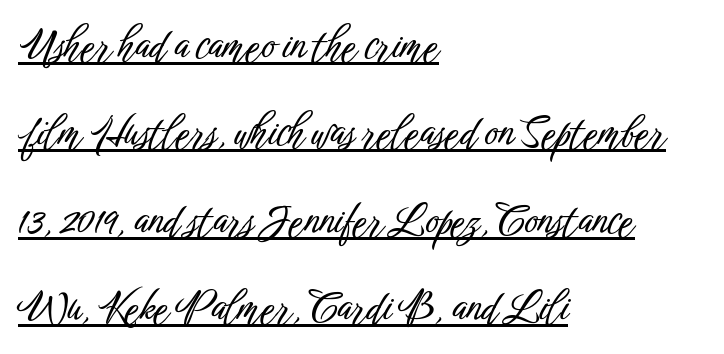
Q: Is the text italic (slanted)? A: Yes.
Q: Is the typeface a serif or a sans-serif typeface? A: Sans-serif.
Q: Is the text underlined? A: Yes.
Q: How is the paragraph aligned? A: Left-aligned.
Q: Is the spacing between letters normal or unusually wide? A: Normal.
Q: Is the spacing between lines tight, normal or loose? A: Loose.
Q: Width (condensed, normal, or wide)? A: Condensed.
Q: Stroke contrast? A: Low.
Q: x-height? A: Medium.
Q: Monospaced? A: No.
